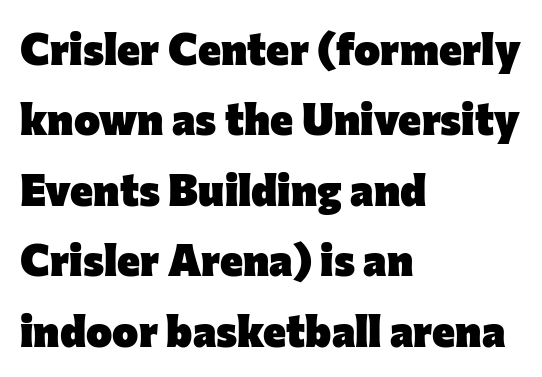
Q: Is the text bold? A: Yes.
Q: Is the text italic (slanted)? A: No, it is upright.
Q: Is the typeface a serif or a sans-serif typeface? A: Sans-serif.
Q: Is the text underlined? A: No.
Q: How is the paragraph aligned? A: Left-aligned.
Q: Is the spacing between letters normal or unusually wide? A: Normal.
Q: Is the spacing between lines tight, normal or loose? A: Normal.
Q: Width (condensed, normal, or wide)? A: Normal.
Q: Stroke contrast? A: Low.
Q: x-height? A: Medium.
Q: Monospaced? A: No.
